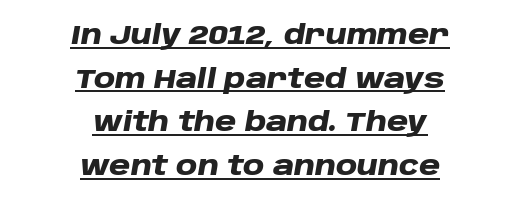
Plenty of ink on the page — the face is bold. Short note: letters normally spaced. Leading matches the norm, producing a regular column. These characters rest on top of a visible drawn line. Horizontally, the lines are justified to the midpoint only.
